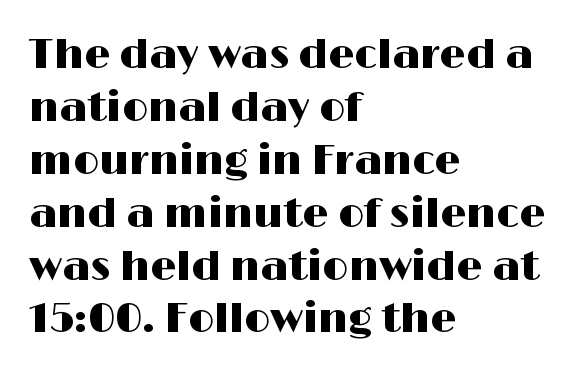
{"serif": "no", "italic": "no", "width": "wide", "stroke_contrast": "high", "x_height": "medium", "monospaced": "no", "underline": "no", "align": "left", "line_spacing": "normal", "line_spacing_ratio": 1.29, "letter_spacing": "normal", "letter_spacing_em": 0.0, "glyph_px": 41}
